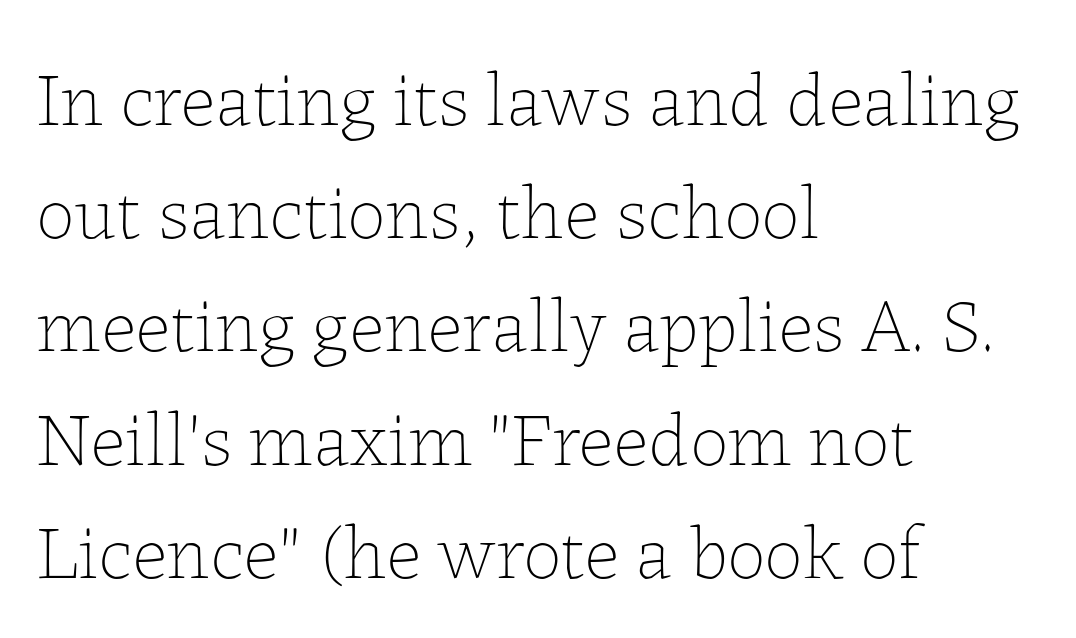
Q: Is the text bold? A: No.
Q: Is the text italic (slanted)? A: No, it is upright.
Q: Is the text underlined? A: No.
Q: How is the paragraph aligned? A: Left-aligned.
Q: Is the spacing between letters normal or unusually wide? A: Normal.
Q: Is the spacing between lines tight, normal or loose? A: Normal.
Q: Width (condensed, normal, or wide)? A: Normal.
Q: Stroke contrast? A: Low.
Q: x-height? A: Medium.
Q: Monospaced? A: No.
